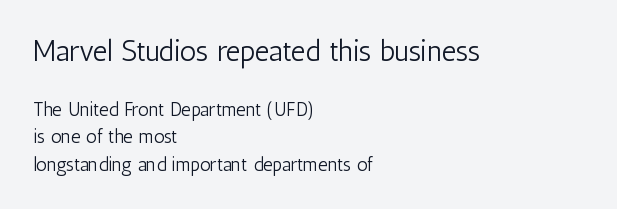
{"serif": "no", "italic": "no", "bold": "no", "weight": "light", "width": "condensed", "stroke_contrast": "low", "x_height": "medium", "monospaced": "no", "underline": "no", "align": "left", "line_spacing": "normal", "line_spacing_ratio": 1.44, "letter_spacing": "normal", "letter_spacing_em": 0.0, "larger_block": "first", "size_ratio": 1.53, "glyph_px": 29}
